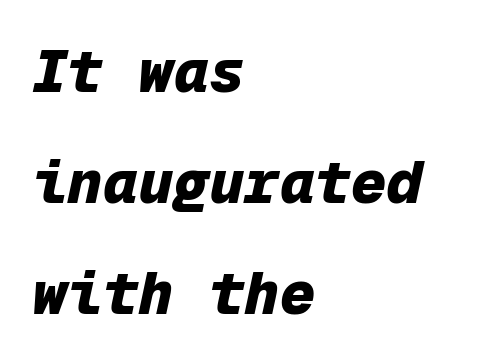
Q: Is the text bold? A: Yes.
Q: Is the text italic (slanted)? A: Yes, it leans right by about 12 degrees.
Q: Is the text underlined? A: No.
Q: How is the paragraph aligned? A: Left-aligned.
Q: Is the spacing between letters normal or unusually wide? A: Normal.
Q: Width (condensed, normal, or wide)? A: Normal.
Q: Stroke contrast? A: Low.
Q: x-height? A: Medium.
Q: Monospaced? A: Yes.
